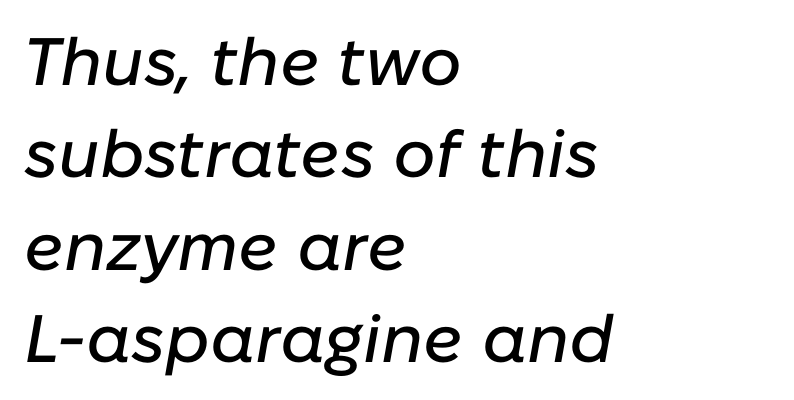
The baseline area is clear. The passage shown is typed in a proportional face where columns would drift. This block has exactly the height ordinary leading produces. Line beginnings align vertically; line endings do not.
